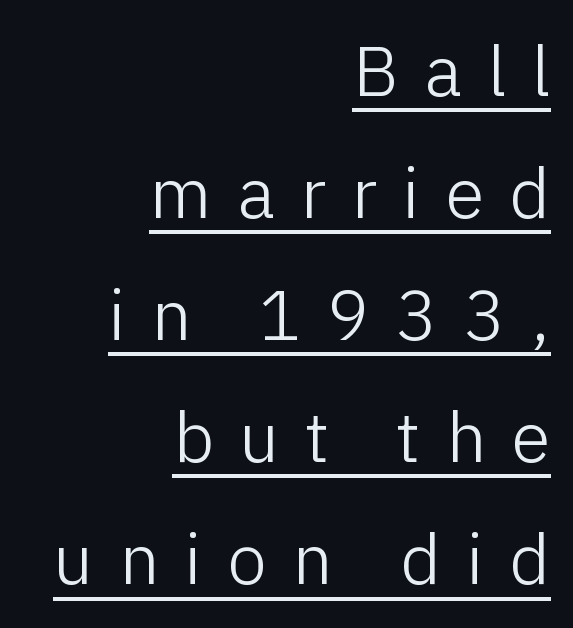
The letters advance in unequal steps, a hallmark of proportional type. The tracking reads as deliberately expanded to a designer's eye. Stroke mass is kept to a normal reading level or below. When letters stand straight like this, we call the style roman or upright.
